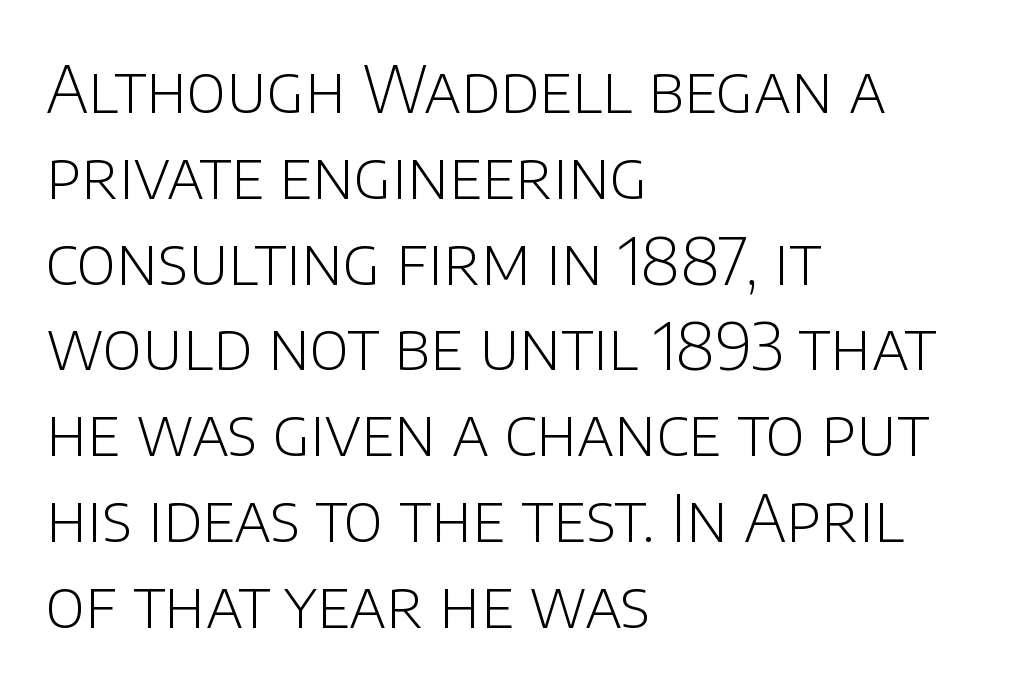
The tracking reads as untouched default to a designer's eye. Quick note: underline off. Ink coverage per letter is moderate at most. The setting favours the left margin, as ordinary paragraphs usually do. A typesetter would call this proportional, since set widths differ per character.
